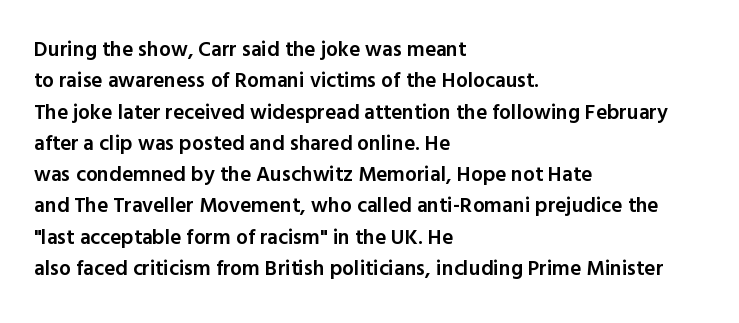
Emphasis by weight is partial: semibold. A typesetter would call this leading conventional body-copy spacing. The rendering keeps characters at their native spacing. This is roman type, the default non-slanted kind. Compared with a centered layout, this one pins lines to the left instead.
